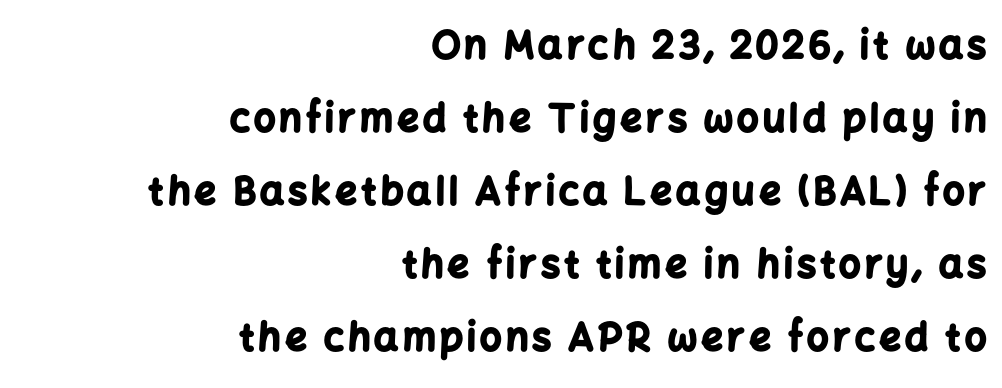
This is sans-serif lettering, the kind often seen on screens and signage. Which margin do the lines hug? The right one — the left edge is uneven. Weight: bold. Posture: upright roman. Each letter keeps its own natural width here, so spacing adapts to shape. Airy leading.
